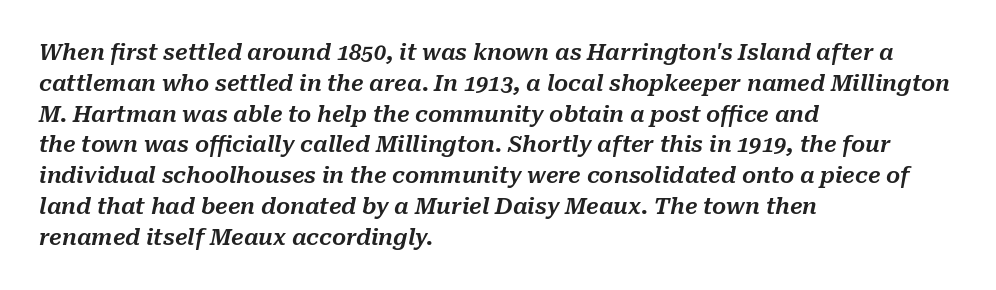
{"italic": "yes", "lean": "right", "slant_degrees": 10, "underline": "no", "align": "left", "line_spacing": "normal", "line_spacing_ratio": 1.4, "letter_spacing": "normal", "letter_spacing_em": 0.0, "glyph_px": 22}
